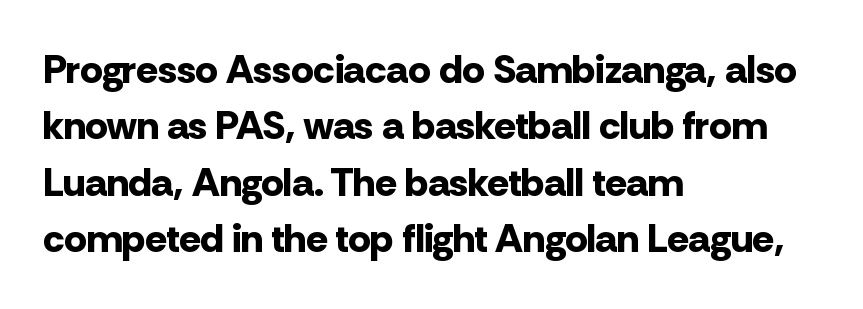
The image shows 40 px bold sans-serif type, upright; set left-aligned, normal line spacing (1.41x), normal letter spacing, not underlined; low stroke contrast and a medium x-height.
